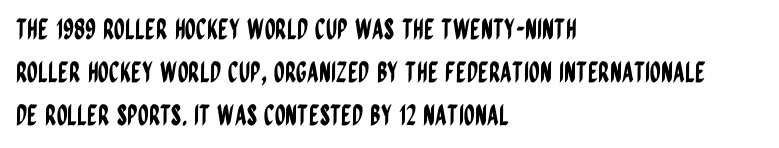
Q: Is the text italic (slanted)? A: No, it is upright.
Q: Is the typeface a serif or a sans-serif typeface? A: Sans-serif.
Q: Is the text underlined? A: No.
Q: How is the paragraph aligned? A: Left-aligned.
Q: Is the spacing between letters normal or unusually wide? A: Normal.
Q: Is the spacing between lines tight, normal or loose? A: Normal.
Q: Width (condensed, normal, or wide)? A: Condensed.
Q: Stroke contrast? A: Low.
Q: x-height? A: Large.
Q: Monospaced? A: No.
